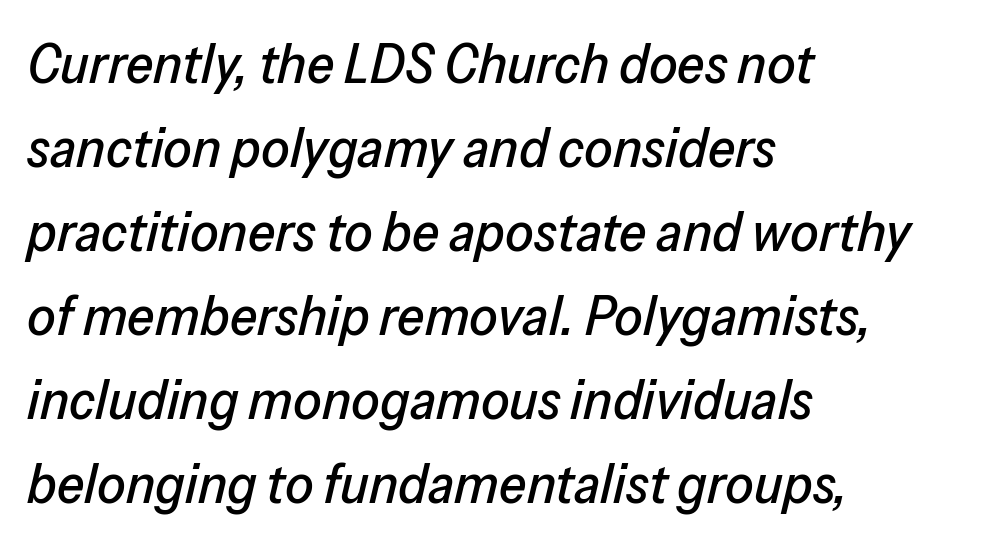
{"italic": "yes", "lean": "right", "slant_degrees": 13, "width": "normal", "stroke_contrast": "low", "x_height": "medium", "monospaced": "no", "underline": "no", "align": "left", "line_spacing": "normal", "line_spacing_ratio": 1.5, "letter_spacing": "normal", "letter_spacing_em": 0.0, "glyph_px": 56}
